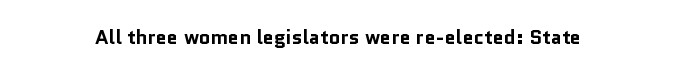
The rendering keeps characters at their native spacing. Underlining? Definitely not there. Nope, not italic — everything's standing straight. Set as a true bold cut, around the 700 mark.
